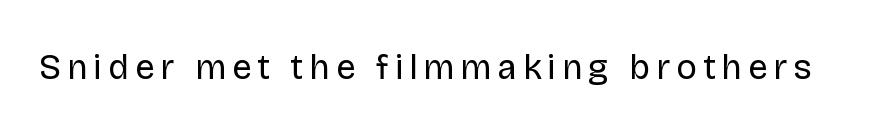
No letter is thick-stroked: the sample isn't bold. The glyphs in this specimen are sans serif. Think of a printed novel: that variable character pitch is what you see here. Every character sits straight up, as roman type does. Anything drawn beneath the words? Only blank space.
